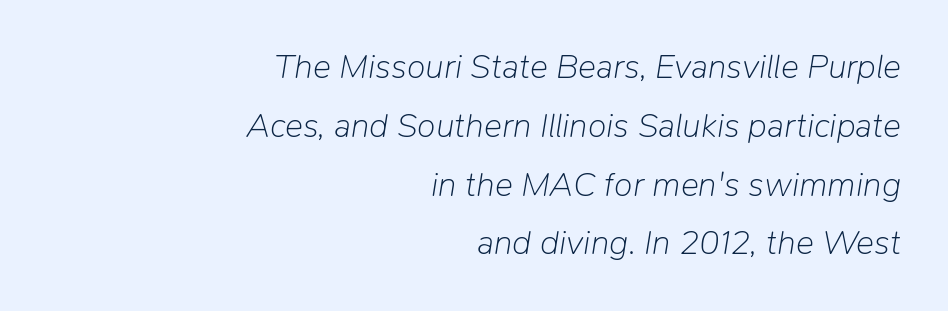
Would a proofreader flag this as italicized? Yes. No extra ink here — the face is not bold. Caption: standard tracking, unaltered. You could not count columns in this text — the font is proportionally spaced.
